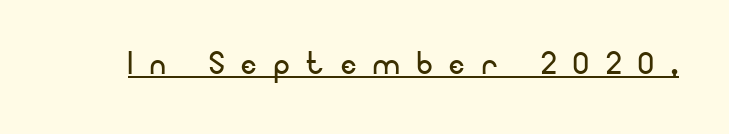
Here the designer chose a conventional face with non-uniform glyph widths. The rendering inserts visible extra space after every character. Ascenders rise straight up at ninety degrees. The typesetting does not lean heavy: it is not bold. The specimen includes a rule beneath the text block's lines.
